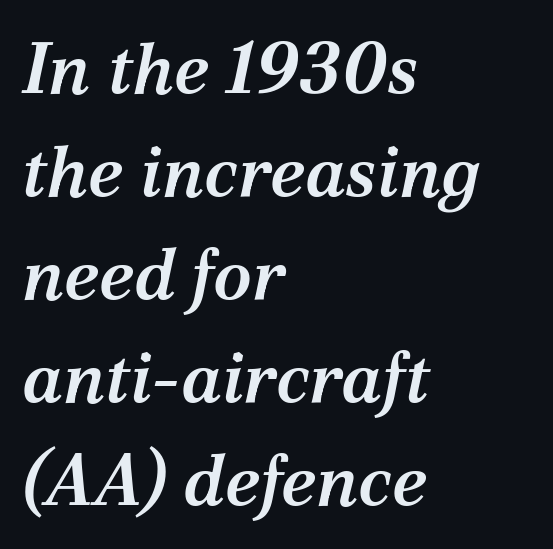
The image shows 71 px semibold serif type, italic (leaning right); set left-aligned, normal line spacing (1.45x), normal letter spacing, not underlined; medium stroke contrast and a medium x-height.
